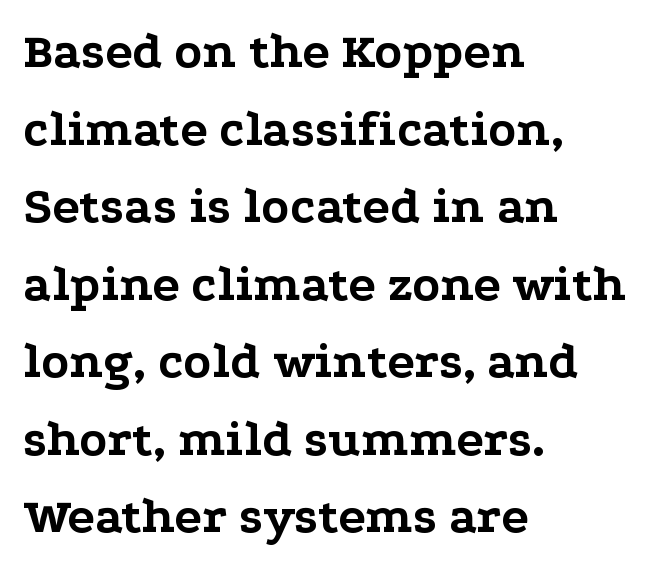
{"serif": "yes", "italic": "no", "bold": "yes", "weight": "bold", "width": "wide", "stroke_contrast": "low", "x_height": "medium", "monospaced": "no", "underline": "no", "align": "left", "line_spacing": "normal", "line_spacing_ratio": 1.52, "letter_spacing": "normal", "letter_spacing_em": 0.0, "glyph_px": 51}
